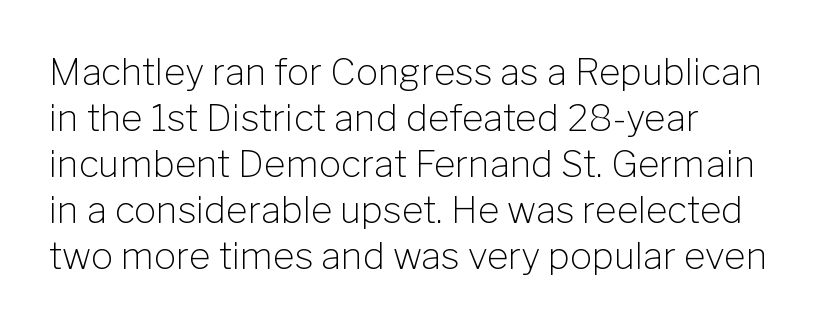
The image shows 37 px light sans-serif type, upright; set left-aligned, line spacing 1.24x, normal letter spacing, not underlined; low stroke contrast and a medium x-height.
